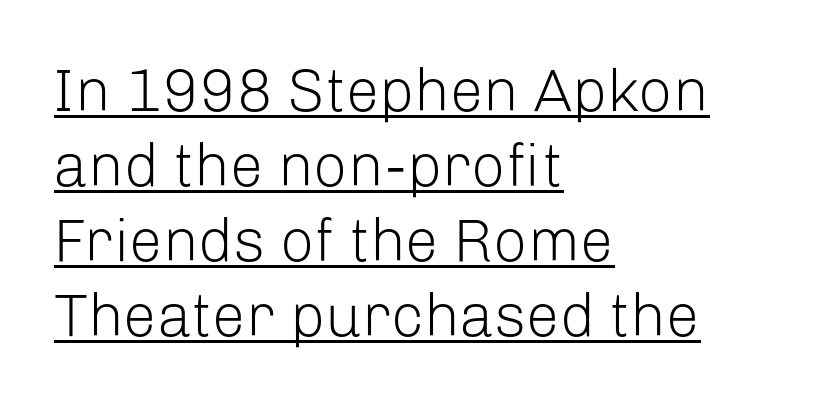
Q: Is the text bold? A: No.
Q: Is the text italic (slanted)? A: No, it is upright.
Q: Is the typeface a serif or a sans-serif typeface? A: Sans-serif.
Q: Is the text underlined? A: Yes.
Q: How is the paragraph aligned? A: Left-aligned.
Q: Is the spacing between letters normal or unusually wide? A: Normal.
Q: Is the spacing between lines tight, normal or loose? A: Normal.
Q: Width (condensed, normal, or wide)? A: Normal.
Q: Stroke contrast? A: Low.
Q: x-height? A: Medium.
Q: Monospaced? A: No.
